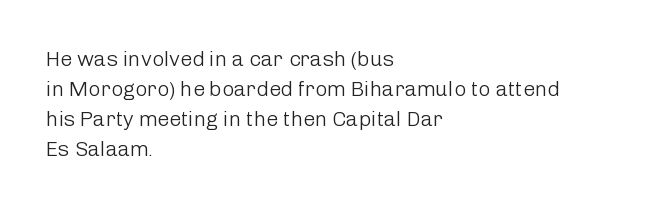
Compared with typical body copy, the letter spacing here is the same. The text block is weighted toward the left margin, trailing off unevenly rightward. The foot of each line stays bare and open. Evenly set lines give the paragraph a standard silhouette. Stroke thickness stays within the range of a standard reading face or lighter.
